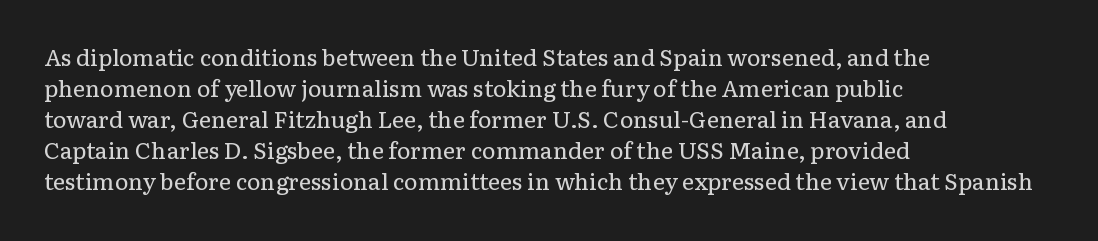
The image shows 23 px text type, upright; set left-aligned, normal line spacing (1.35x), normal letter spacing, not underlined.
